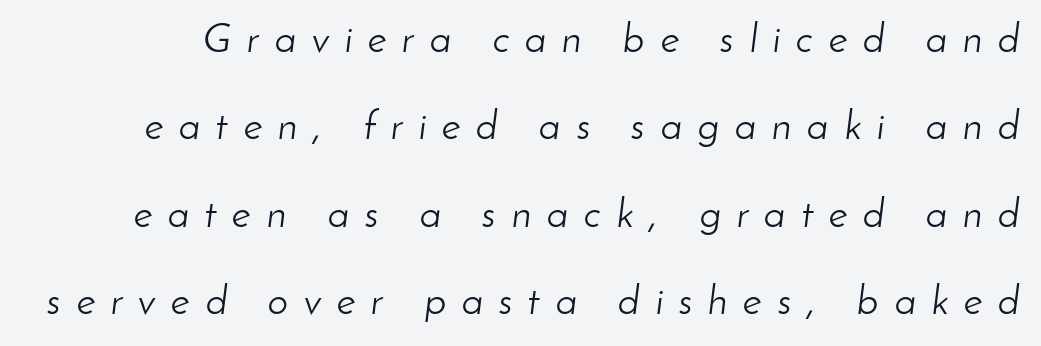
If you drew a line through each stem, it would be angled. The passage shown stacks its lines with a broad gap. Letters rest on an invisible, unmarked baseline. Weight: regular or lighter. The rendering inserts visible extra space after every character.
